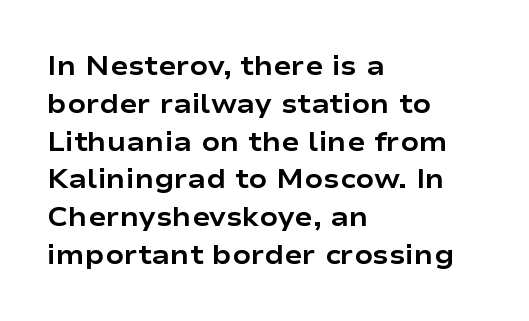
The image shows 27 px bold type, upright; set left-aligned, normal line spacing (1.4x), normal letter spacing, not underlined.
